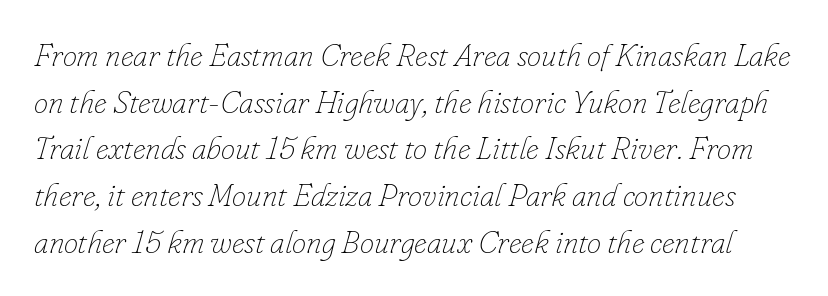
Does the lettering tilt? It does — this is italic. Only glyphs here, with clear space below each row. Students, observe: this is what conventionally led text looks like. On a weight scale, this lands at 450 or below. How are the letters spaced? Ordinarily, with no added tracking.
